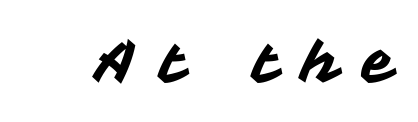
{"serif": "no", "width": "normal", "stroke_contrast": "medium", "x_height": "medium", "monospaced": "no", "underline": "no", "letter_spacing": "wide", "letter_spacing_em": 0.37, "glyph_px": 60}
